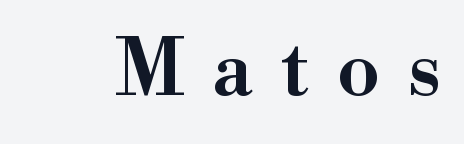
Q: Is the text bold? A: Semi-bold.
Q: Is the text italic (slanted)? A: No, it is upright.
Q: Is the typeface a serif or a sans-serif typeface? A: Serif.
Q: Is the text underlined? A: No.
Q: Is the spacing between letters normal or unusually wide? A: Unusually wide.
Q: Width (condensed, normal, or wide)? A: Normal.
Q: Stroke contrast? A: High.
Q: x-height? A: Small.
Q: Monospaced? A: No.
